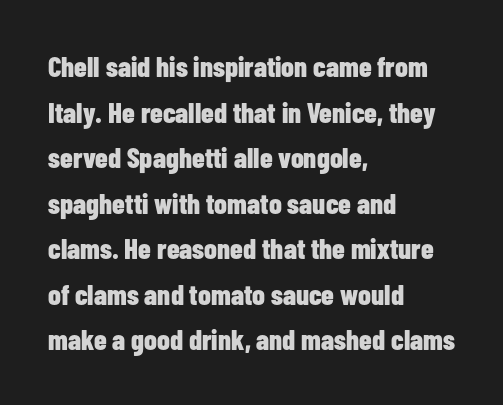
The image shows 29 px bold, condensed sans-serif type, upright; set left-aligned, normal line spacing (1.57x), normal letter spacing, not underlined; low stroke contrast and a medium x-height.
